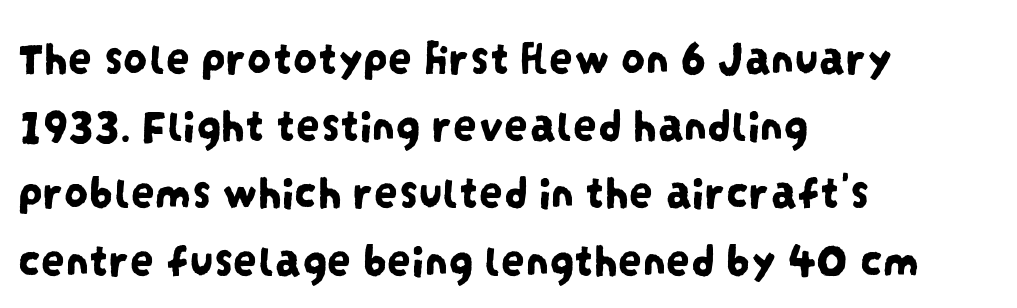
{"serif": "no", "width": "condensed", "stroke_contrast": "low", "x_height": "large", "monospaced": "no", "underline": "no", "align": "left", "line_spacing": "normal", "line_spacing_ratio": 1.4, "letter_spacing": "normal", "letter_spacing_em": 0.0, "glyph_px": 48}
